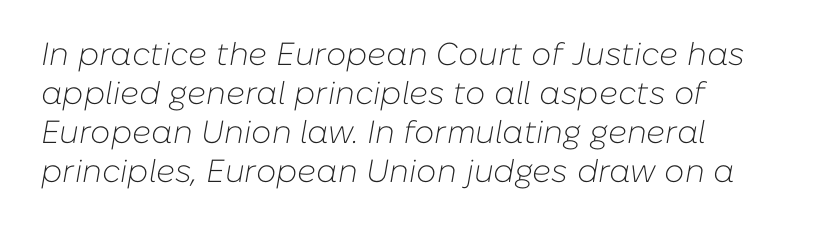
Q: Is the text bold? A: No.
Q: Is the text italic (slanted)? A: Yes, it leans right by about 10 degrees.
Q: Is the text underlined? A: No.
Q: Is the spacing between letters normal or unusually wide? A: Normal.
Q: Width (condensed, normal, or wide)? A: Normal.
Q: Stroke contrast? A: Low.
Q: x-height? A: Medium.
Q: Monospaced? A: No.
